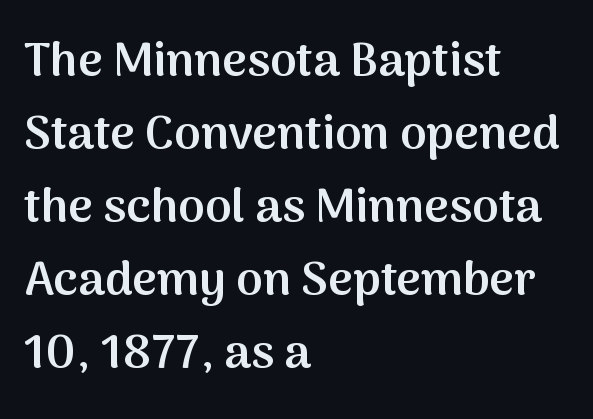
The line-height multiplier appears to be the usual default. These lines stack with their left ends in a neat column. Tall strokes in this sample are plumb rather than angled. The string is rendered with underlining switched off. A somewhat darkened texture: the type is semibold rather than bold.
